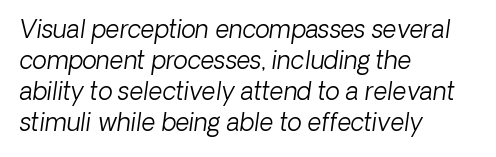
{"italic": "yes", "lean": "right", "slant_degrees": 8, "bold": "no", "underline": "no", "align": "left", "line_spacing": "normal", "line_spacing_ratio": 1.29, "letter_spacing": "normal", "letter_spacing_em": 0.0, "glyph_px": 24}
